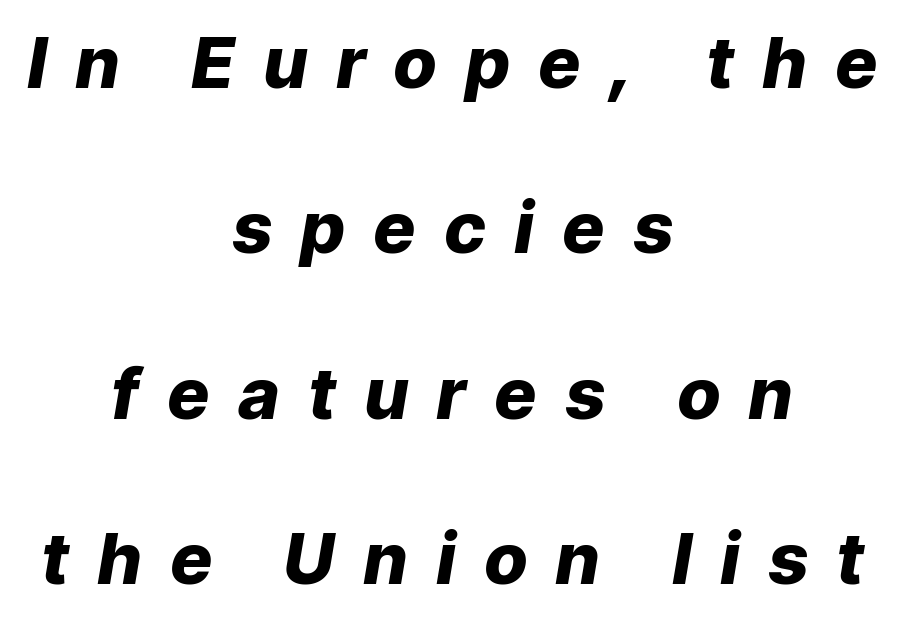
{"italic": "yes", "lean": "right", "slant_degrees": 9, "bold": "yes", "weight": "heavy", "width": "normal", "stroke_contrast": "low", "x_height": "medium", "monospaced": "no", "underline": "no", "align": "center", "line_spacing": "loose", "line_spacing_ratio": 2.33, "letter_spacing": "wide", "letter_spacing_em": 0.42, "glyph_px": 71}
